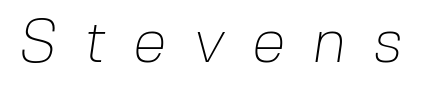
{"serif": "no", "bold": "no", "weight": "thin", "width": "normal", "stroke_contrast": "low", "x_height": "medium", "monospaced": "no", "underline": "no", "letter_spacing": "wide", "letter_spacing_em": 0.44, "glyph_px": 61}
